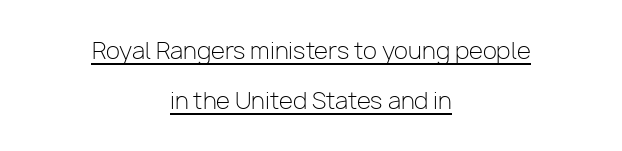
{"italic": "no", "bold": "no", "underline": "yes", "align": "center", "line_spacing": "loose", "line_spacing_ratio": 2.16, "letter_spacing": "normal", "letter_spacing_em": 0.0, "glyph_px": 23}
